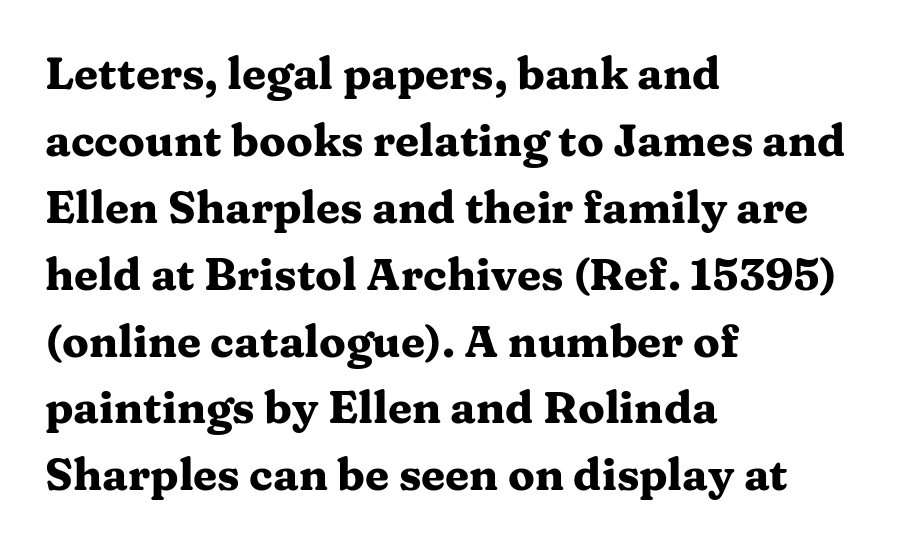
{"serif": "yes", "italic": "no", "bold": "yes", "weight": "heavy", "width": "wide", "stroke_contrast": "medium", "x_height": "medium", "monospaced": "no", "underline": "no", "align": "left", "line_spacing": "normal", "line_spacing_ratio": 1.52, "letter_spacing": "normal", "letter_spacing_em": 0.0, "glyph_px": 44}
